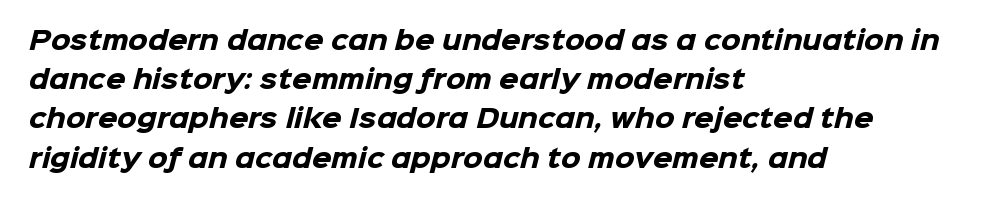
Q: Is the text bold? A: Yes.
Q: Is the text underlined? A: No.
Q: How is the paragraph aligned? A: Left-aligned.
Q: Is the spacing between letters normal or unusually wide? A: Normal.
Q: Is the spacing between lines tight, normal or loose? A: Normal.
